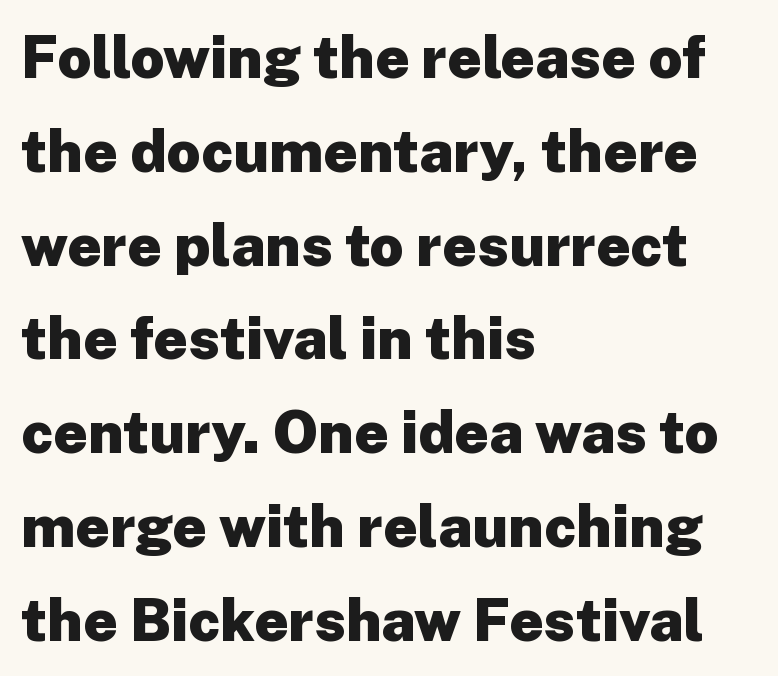
The ragged edge is on the right, which tells us the setting is flush left. The lines sit at an ordinary, default distance from one another. Underline: absent. Does extra space separate the letters? No, they use regular spacing. Heavy-handed strokes throughout: this text is bold.
